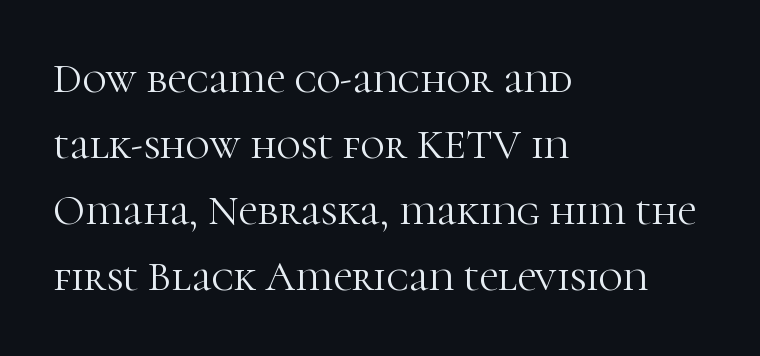
Vertical strokes here are truly vertical. The rendering uses natural spacing where letterforms have individual widths. I'd call this a serif setting — the letters wear small feet. Caption: multi-line text, flush left, ragged right. Decoration check: the copy has no underline.
